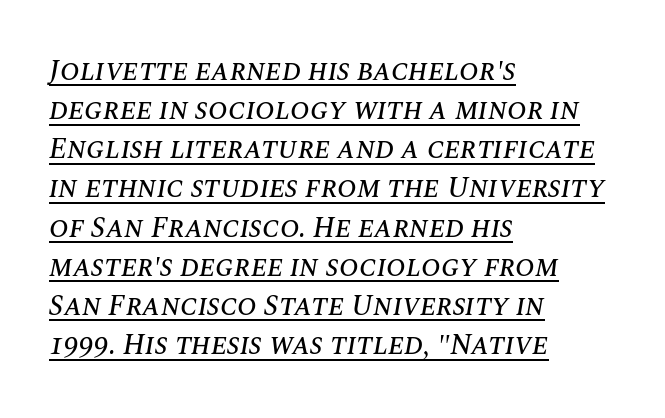
{"italic": "yes", "lean": "right", "slant_degrees": 10, "width": "normal", "stroke_contrast": "medium", "x_height": "large", "monospaced": "no", "underline": "yes", "align": "left", "line_spacing": "normal", "line_spacing_ratio": 1.35, "letter_spacing": "normal", "letter_spacing_em": 0.0, "glyph_px": 29}
